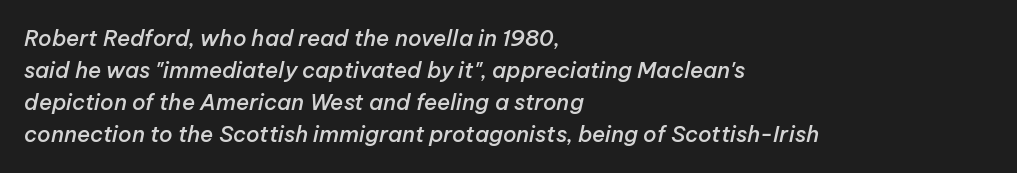
The image shows 22 px text type, italic (leaning right); set left-aligned, normal line spacing (1.46x), normal letter spacing, not underlined.
